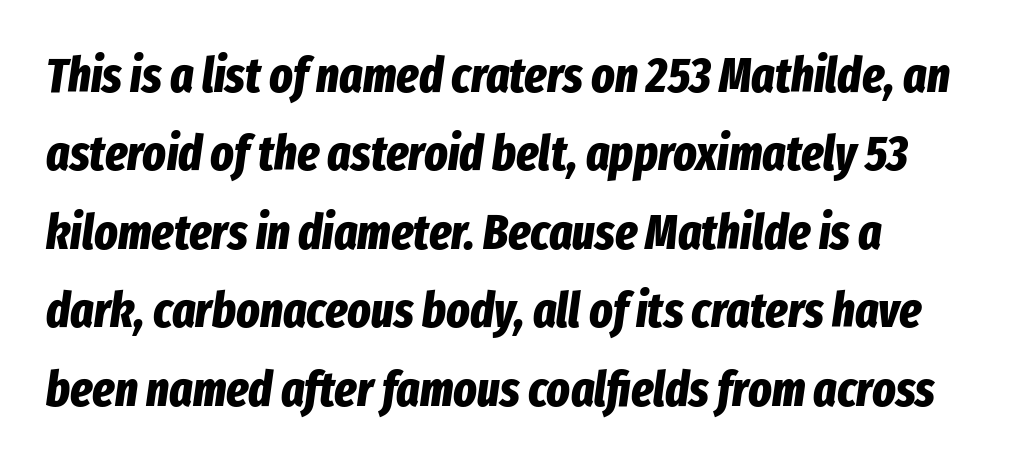
The image shows 49 px bold, condensed type, italic (leaning right); set normal line spacing (1.6x), normal letter spacing, not underlined; low stroke contrast and a medium x-height.
